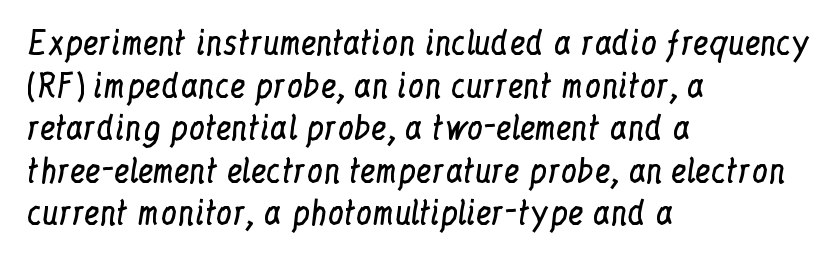
Plain, unruled lines of type. The rendering shows small feet on the letterforms — a serif design. Visually the block forms a straight wall on the left and a jagged coastline on the right. Whoever set this chose a conventional vertical rhythm.
